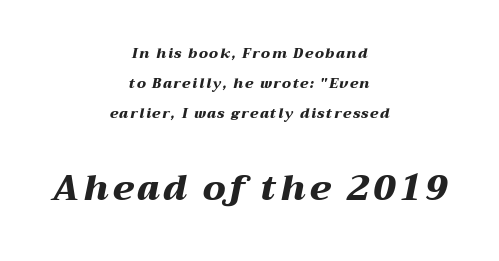
The image shows 35 px heavy, wide type, italic (leaning right); set centered, loose line spacing (2.13x), not underlined; the second (bottom) block is 2.5x larger; medium stroke contrast and a medium x-height.
